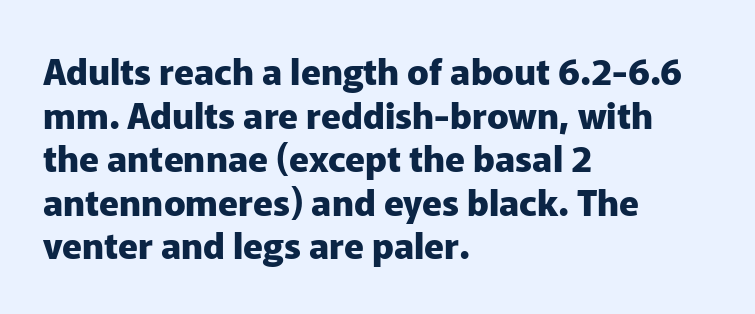
Q: Is the text bold? A: Yes.
Q: Is the text italic (slanted)? A: No, it is upright.
Q: Is the typeface a serif or a sans-serif typeface? A: Sans-serif.
Q: Is the text underlined? A: No.
Q: How is the paragraph aligned? A: Left-aligned.
Q: Is the spacing between letters normal or unusually wide? A: Normal.
Q: Width (condensed, normal, or wide)? A: Normal.
Q: Stroke contrast? A: Low.
Q: x-height? A: Medium.
Q: Monospaced? A: No.
